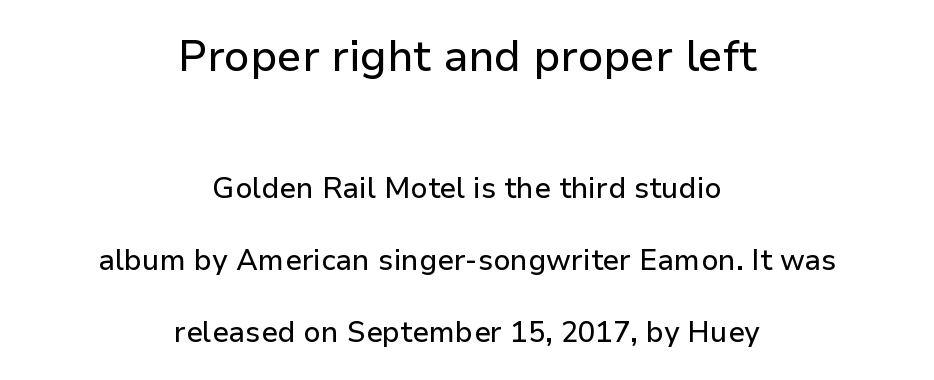
Q: Is the text italic (slanted)? A: No, it is upright.
Q: Is the typeface a serif or a sans-serif typeface? A: Sans-serif.
Q: Is the text underlined? A: No.
Q: How is the paragraph aligned? A: Centered.
Q: Is the spacing between letters normal or unusually wide? A: Normal.
Q: Is the spacing between lines tight, normal or loose? A: Loose.
Q: Which block of text is set in a larger size, the first (top) or the second (bottom)? A: The first (top) one.
Q: Width (condensed, normal, or wide)? A: Normal.
Q: Stroke contrast? A: Low.
Q: x-height? A: Medium.
Q: Monospaced? A: No.
